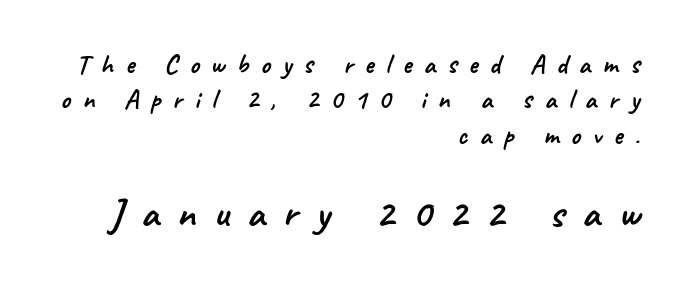
Q: Is the typeface a serif or a sans-serif typeface? A: Sans-serif.
Q: Is the text underlined? A: No.
Q: How is the paragraph aligned? A: Right-aligned.
Q: Is the spacing between letters normal or unusually wide? A: Unusually wide.
Q: Is the spacing between lines tight, normal or loose? A: Normal.
Q: Which block of text is set in a larger size, the first (top) or the second (bottom)? A: The second (bottom) one.
Q: Width (condensed, normal, or wide)? A: Normal.
Q: Stroke contrast? A: Low.
Q: x-height? A: Small.
Q: Monospaced? A: No.
